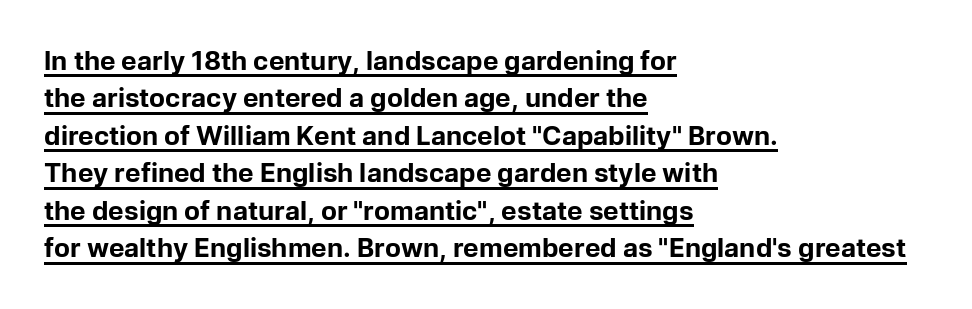
{"italic": "no", "bold": "yes", "underline": "yes", "align": "left", "line_spacing": "normal", "line_spacing_ratio": 1.44, "letter_spacing": "normal", "letter_spacing_em": 0.0, "glyph_px": 26}
